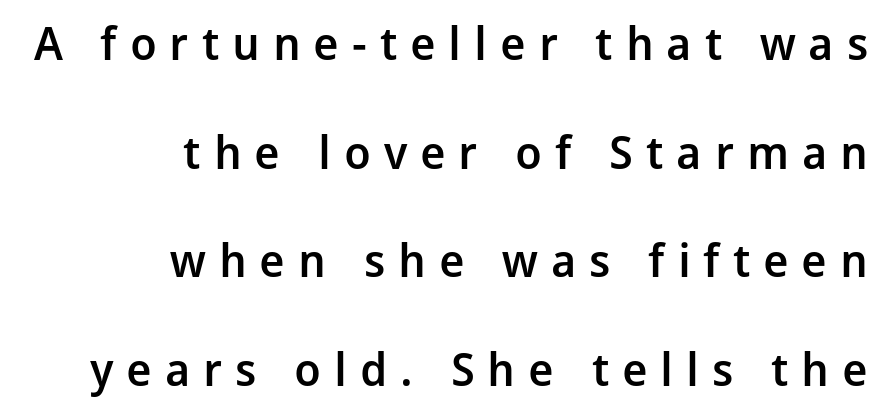
Q: Is the text bold? A: Semi-bold.
Q: Is the text italic (slanted)? A: No, it is upright.
Q: Is the typeface a serif or a sans-serif typeface? A: Sans-serif.
Q: Is the text underlined? A: No.
Q: How is the paragraph aligned? A: Right-aligned.
Q: Is the spacing between letters normal or unusually wide? A: Unusually wide.
Q: Is the spacing between lines tight, normal or loose? A: Loose.
Q: Width (condensed, normal, or wide)? A: Normal.
Q: Stroke contrast? A: Low.
Q: x-height? A: Medium.
Q: Monospaced? A: No.
